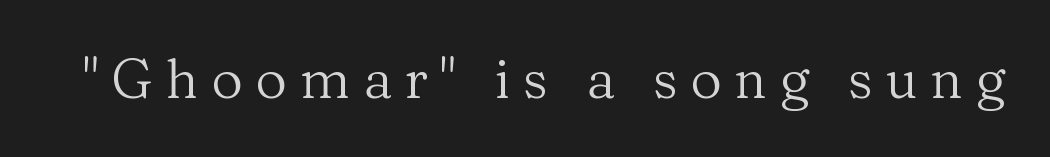
{"serif": "yes", "italic": "no", "bold": "no", "weight": "regular", "width": "normal", "stroke_contrast": "medium", "x_height": "medium", "monospaced": "no", "underline": "no", "letter_spacing": "wide", "letter_spacing_em": 0.23, "glyph_px": 55}
